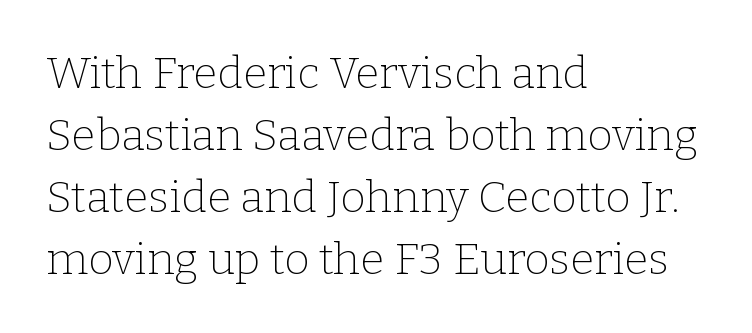
{"serif": "yes", "italic": "no", "bold": "no", "weight": "thin", "width": "normal", "stroke_contrast": "low", "x_height": "medium", "monospaced": "no", "underline": "no", "align": "left", "line_spacing": "normal", "line_spacing_ratio": 1.41, "letter_spacing": "normal", "letter_spacing_em": 0.0, "glyph_px": 44}
